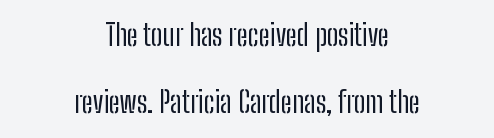
Q: Is the text bold? A: No.
Q: Is the text italic (slanted)? A: No, it is upright.
Q: Is the typeface a serif or a sans-serif typeface? A: Sans-serif.
Q: Is the text underlined? A: No.
Q: How is the paragraph aligned? A: Centered.
Q: Is the spacing between letters normal or unusually wide? A: Normal.
Q: Is the spacing between lines tight, normal or loose? A: Loose.
Q: Width (condensed, normal, or wide)? A: Condensed.
Q: Stroke contrast? A: Low.
Q: x-height? A: Medium.
Q: Monospaced? A: No.
